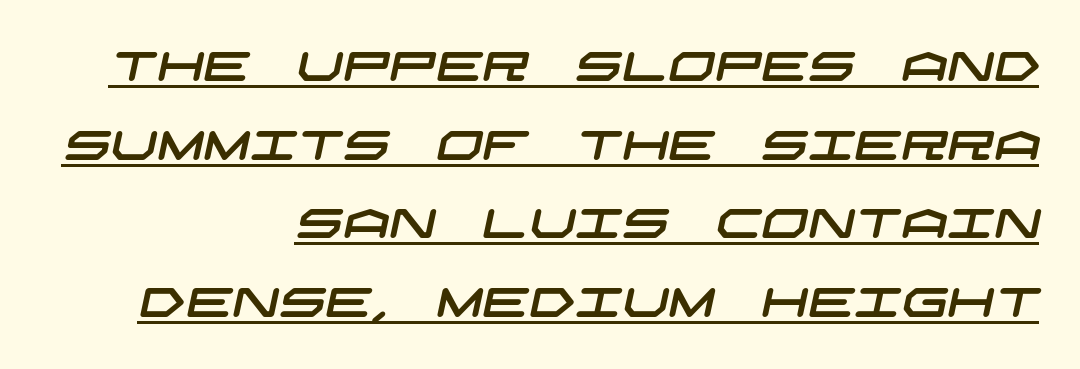
Q: Is the typeface a serif or a sans-serif typeface? A: Sans-serif.
Q: Is the text underlined? A: Yes.
Q: How is the paragraph aligned? A: Right-aligned.
Q: Is the spacing between letters normal or unusually wide? A: Normal.
Q: Is the spacing between lines tight, normal or loose? A: Loose.
Q: Width (condensed, normal, or wide)? A: Wide.
Q: Stroke contrast? A: Low.
Q: x-height? A: Large.
